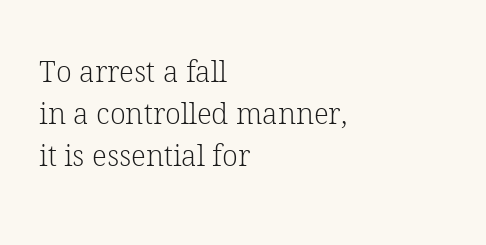
{"serif": "yes", "italic": "no", "bold": "no", "weight": "light", "width": "normal", "stroke_contrast": "low", "x_height": "medium", "monospaced": "no", "underline": "no", "align": "left", "line_spacing": "normal", "line_spacing_ratio": 1.44, "letter_spacing": "normal", "letter_spacing_em": 0.0, "glyph_px": 29}
